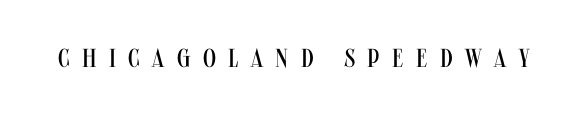
A bare baseline throughout the passage. Every character sits straight up, as roman type does. Tracking value appears strongly positive — letters spread wide. The font is comparable to plain body text, perhaps lighter.
